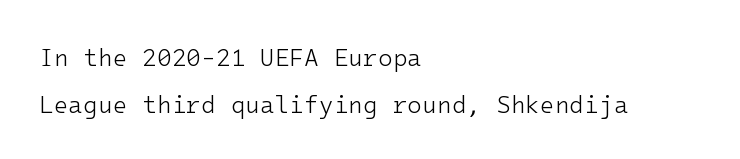
The image shows 24 px text type, upright; set left-aligned, loose line spacing (1.94x), normal letter spacing, not underlined.
